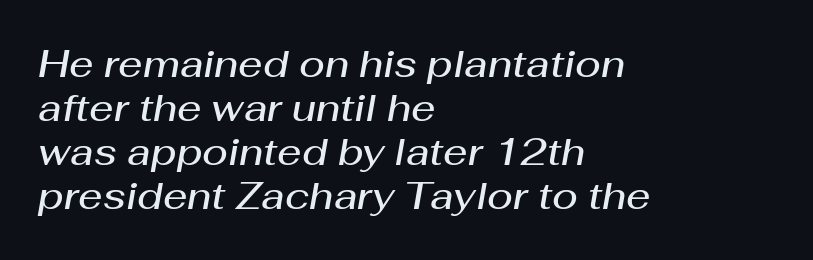
Q: Is the text bold? A: Semi-bold.
Q: Is the text italic (slanted)? A: Yes, it leans right by about 10 degrees.
Q: Is the text underlined? A: No.
Q: How is the paragraph aligned? A: Left-aligned.
Q: Is the spacing between letters normal or unusually wide? A: Normal.
Q: Width (condensed, normal, or wide)? A: Normal.
Q: Stroke contrast? A: Medium.
Q: x-height? A: Medium.
Q: Monospaced? A: No.
